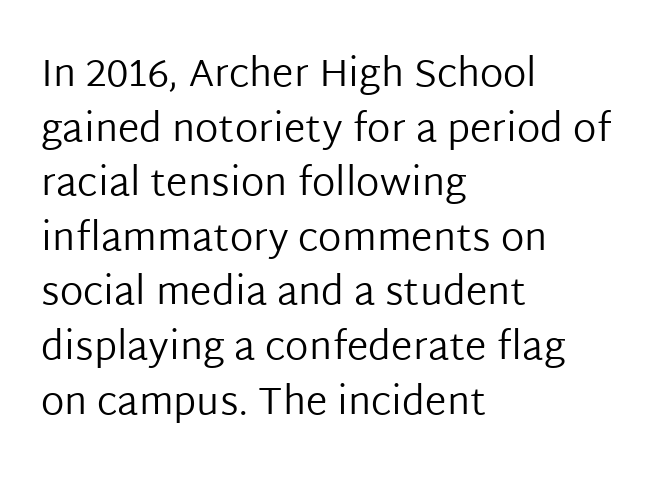
The image shows 39 px regular-weight sans-serif type, upright; set left-aligned, normal line spacing (1.4x), normal letter spacing, not underlined; low stroke contrast and a medium x-height.
